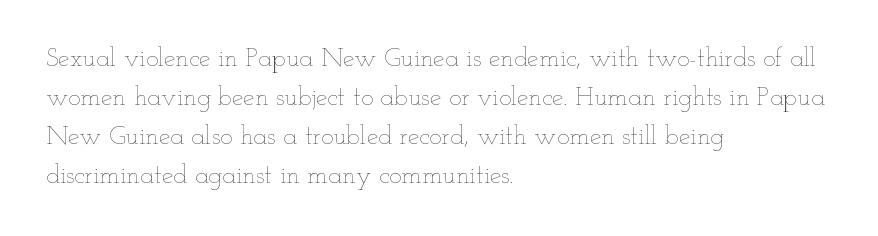
The image shows 26 px text type, upright; set left-aligned, normal line spacing (1.5x), normal letter spacing, not underlined.
